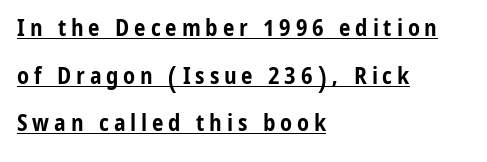
Q: Is the text bold? A: Yes.
Q: Is the text italic (slanted)? A: No, it is upright.
Q: Is the text underlined? A: Yes.
Q: How is the paragraph aligned? A: Left-aligned.
Q: Is the spacing between letters normal or unusually wide? A: Unusually wide.
Q: Is the spacing between lines tight, normal or loose? A: Loose.
